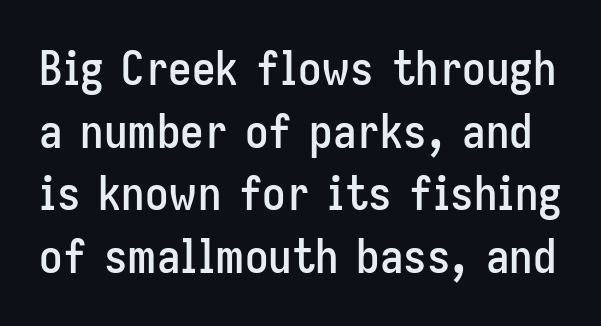
{"serif": "no", "italic": "no", "width": "condensed", "stroke_contrast": "low", "x_height": "medium", "monospaced": "no", "underline": "no", "line_spacing": "normal", "line_spacing_ratio": 1.33, "letter_spacing": "normal", "letter_spacing_em": 0.0, "glyph_px": 47}
